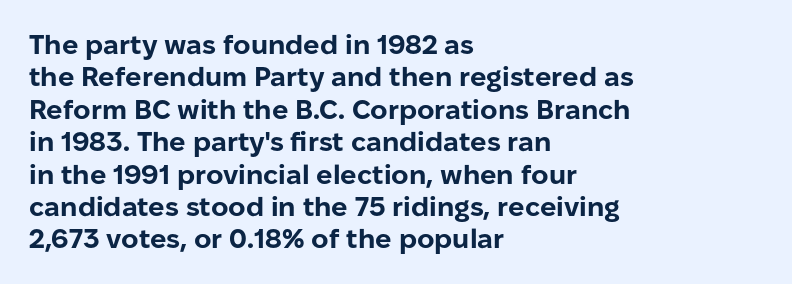
Q: Is the text bold? A: Yes.
Q: Is the text italic (slanted)? A: No, it is upright.
Q: Is the text underlined? A: No.
Q: How is the paragraph aligned? A: Left-aligned.
Q: Is the spacing between letters normal or unusually wide? A: Normal.
